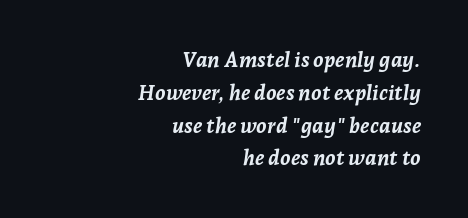
The image shows 21 px bold type, italic (leaning right); set right-aligned, normal line spacing (1.56x), normal letter spacing, not underlined.
